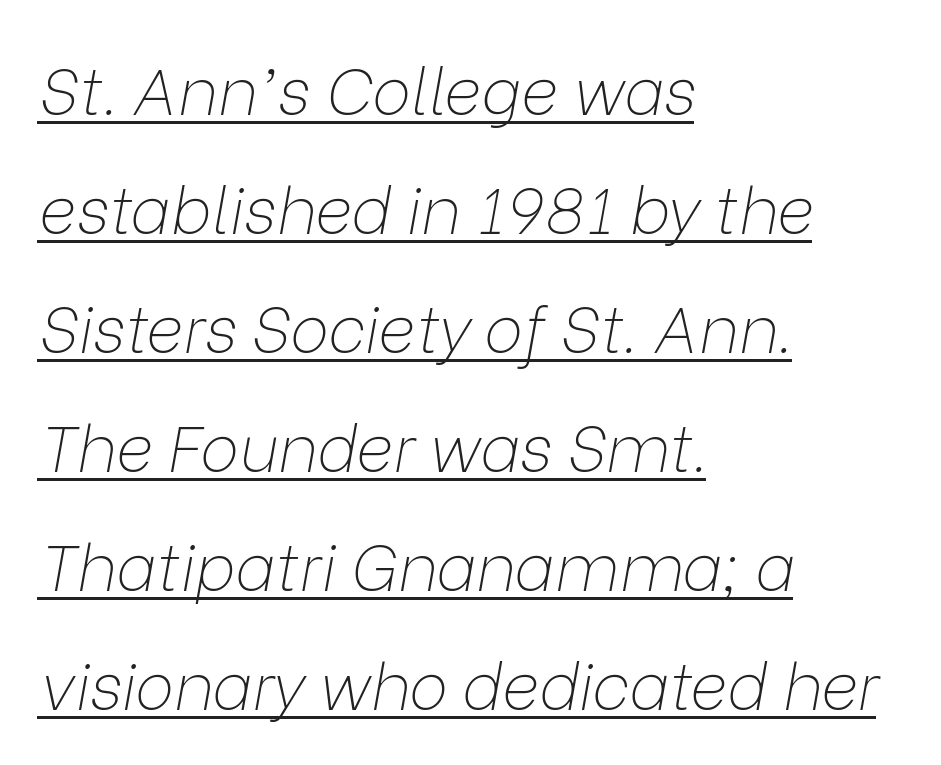
{"italic": "yes", "lean": "right", "slant_degrees": 9, "bold": "no", "weight": "thin", "width": "normal", "stroke_contrast": "low", "x_height": "medium", "monospaced": "no", "underline": "yes", "align": "left", "line_spacing_ratio": 1.83, "letter_spacing": "normal", "letter_spacing_em": 0.0, "glyph_px": 65}
